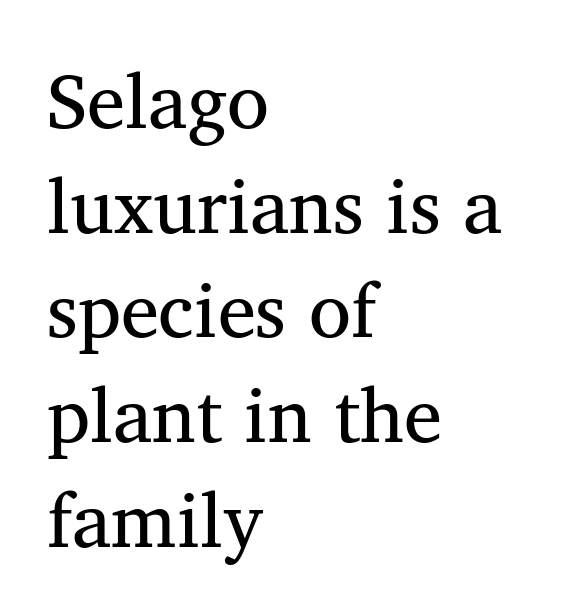
The image shows 77 px regular-weight serif type; set left-aligned, normal line spacing (1.36x), normal letter spacing, not underlined; medium stroke contrast and a medium x-height.
